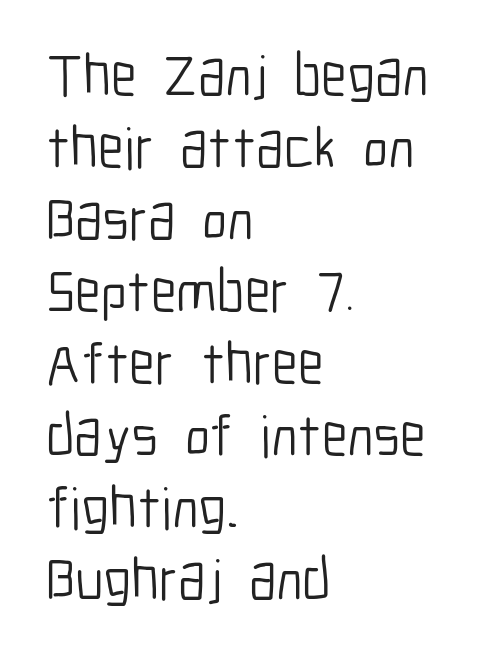
Q: Is the text bold? A: No.
Q: Is the text italic (slanted)? A: No, it is upright.
Q: Is the typeface a serif or a sans-serif typeface? A: Sans-serif.
Q: Is the text underlined? A: No.
Q: How is the paragraph aligned? A: Left-aligned.
Q: Is the spacing between letters normal or unusually wide? A: Normal.
Q: Width (condensed, normal, or wide)? A: Condensed.
Q: Stroke contrast? A: Low.
Q: x-height? A: Medium.
Q: Monospaced? A: No.
